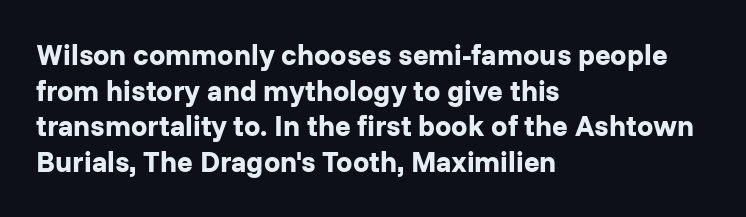
The image shows 29 px bold sans-serif type, upright; set left-aligned, line spacing 1.23x, normal letter spacing, not underlined; low stroke contrast and a medium x-height.
